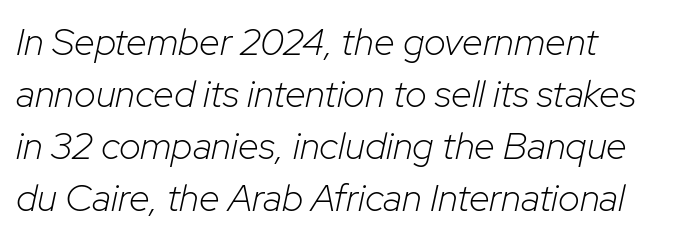
Beneath every word, the page is bare. Stroke mass is kept to a normal reading level or below. These lines were composed using italics. The rendering keeps characters at their native spacing. The line-height multiplier appears to be the usual default.
